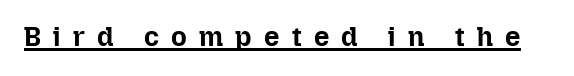
{"italic": "no", "bold": "yes", "underline": "yes", "letter_spacing": "wide", "letter_spacing_em": 0.45, "glyph_px": 27}
